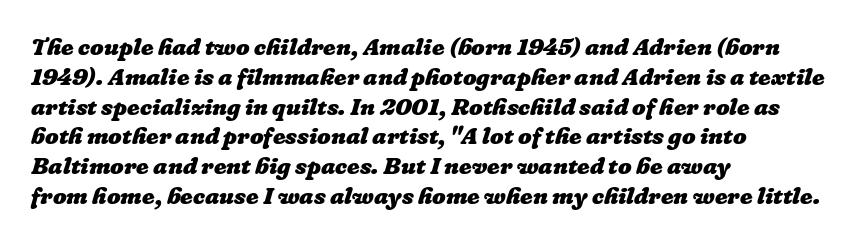
Q: Is the text bold? A: Yes.
Q: Is the text underlined? A: No.
Q: How is the paragraph aligned? A: Left-aligned.
Q: Is the spacing between letters normal or unusually wide? A: Normal.
